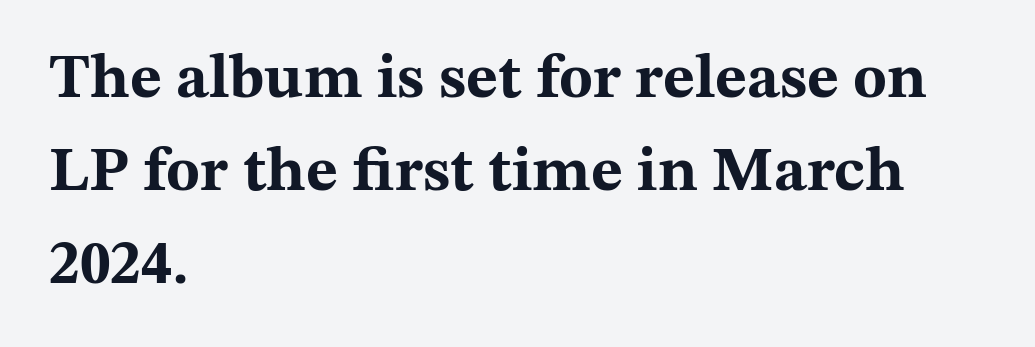
The image shows 62 px bold, wide serif type, upright; set left-aligned, normal line spacing (1.5x), normal letter spacing, not underlined; medium stroke contrast and a medium x-height.
